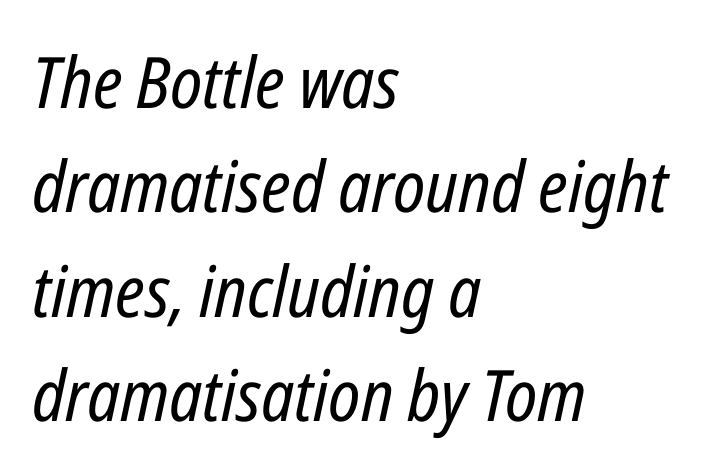
Q: Is the text bold? A: No.
Q: Is the text italic (slanted)? A: Yes, it leans right by about 12 degrees.
Q: Is the text underlined? A: No.
Q: How is the paragraph aligned? A: Left-aligned.
Q: Is the spacing between letters normal or unusually wide? A: Normal.
Q: Is the spacing between lines tight, normal or loose? A: Normal.
Q: Width (condensed, normal, or wide)? A: Condensed.
Q: Stroke contrast? A: Low.
Q: x-height? A: Medium.
Q: Monospaced? A: No.
